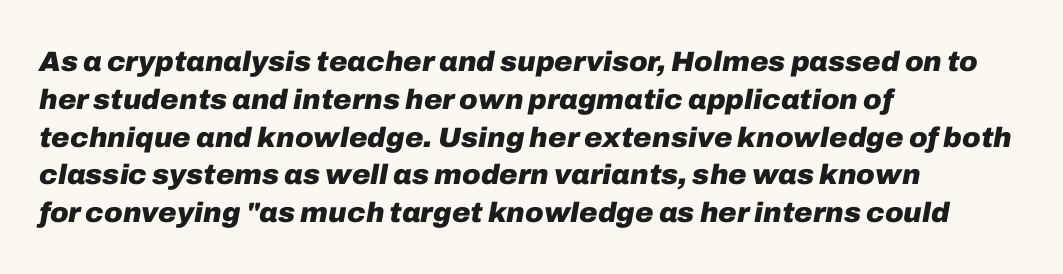
Visually the block forms a straight wall on the left and a jagged coastline on the right. Does the weight exceed regular? Yes, all the way to bold. How would I describe the line gaps? Plain and ordinary. Students, note that the glyphs here touch the page at normal intervals.
